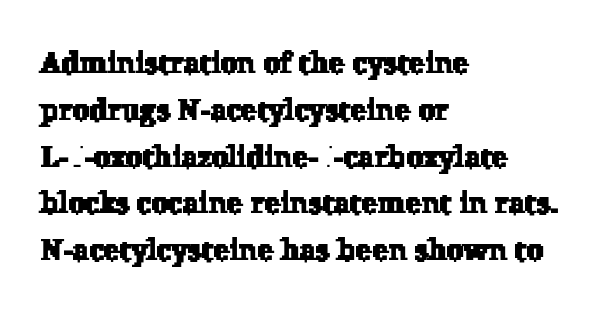
The image shows 30 px serif type; set left-aligned, normal line spacing (1.56x), normal letter spacing, not underlined; low stroke contrast and a medium x-height.
